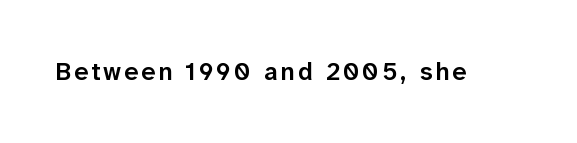
Each row of text sits above clean, open space. The strokes are fattened partway — semibold, not bold. Italic? Not at all — the glyphs are vertical.
